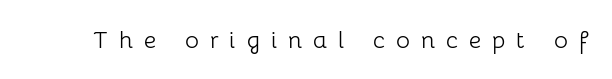
The font's upright variant was chosen for this text. The line texture is sparse and dotted thanks to wide tracking. Underlining? Definitely not there. The font is comparable to plain body text, perhaps lighter.
